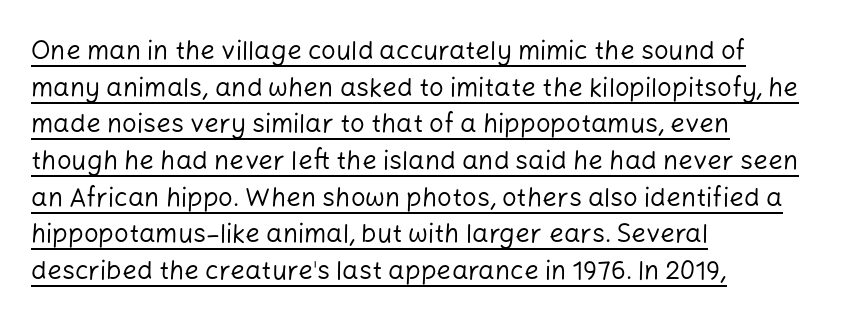
{"italic": "no", "bold": "no", "underline": "yes", "align": "left", "line_spacing": "normal", "line_spacing_ratio": 1.41, "letter_spacing": "normal", "letter_spacing_em": 0.0, "glyph_px": 26}
